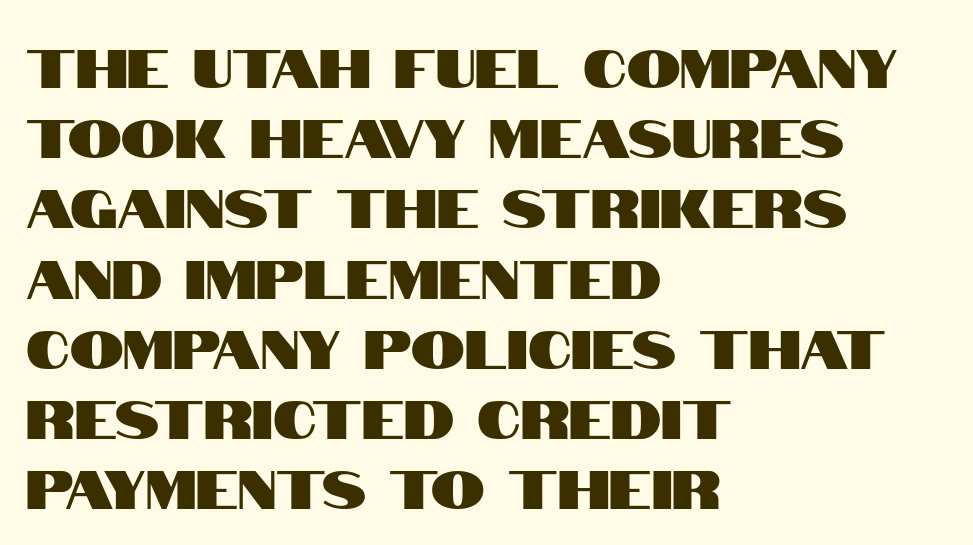
The image shows 54 px condensed sans-serif type, upright; set left-aligned, normal line spacing (1.3x), normal letter spacing, not underlined; high stroke contrast and a large x-height.
